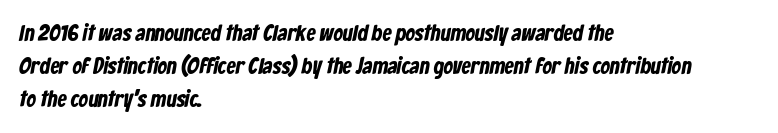
Bold? Absolutely — the strokes are thick and heavy. Descenders are the only things crossing below the line. The rows are spaced the way most documents space them. You could call the tracking neutral — neither tight nor loose.
